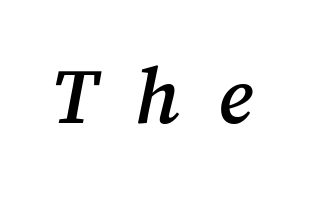
Note the varied advance widths — an 'i' is clearly narrower than an 'm'. Style check: oblique. Does extra space separate the letters? Yes, quite a lot of it. Check where the strokes stop: tiny serifs finish them off. Decoration check: the copy has no underline. Summary of weight: moderately heavy, a semibold.
